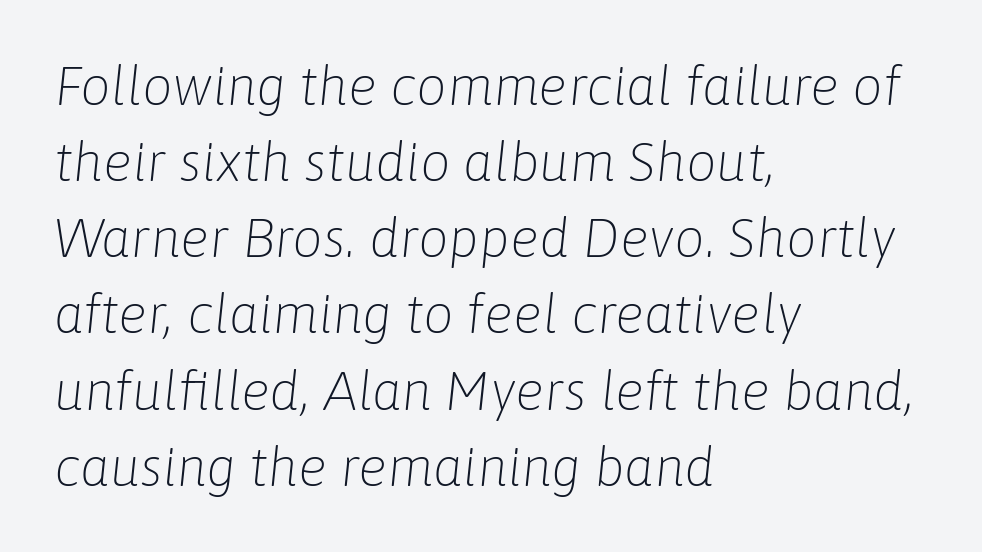
{"italic": "yes", "lean": "right", "slant_degrees": 6, "bold": "no", "weight": "light", "width": "normal", "stroke_contrast": "low", "x_height": "medium", "monospaced": "no", "underline": "no", "align": "left", "line_spacing": "normal", "line_spacing_ratio": 1.41, "letter_spacing": "normal", "letter_spacing_em": 0.0, "glyph_px": 54}
